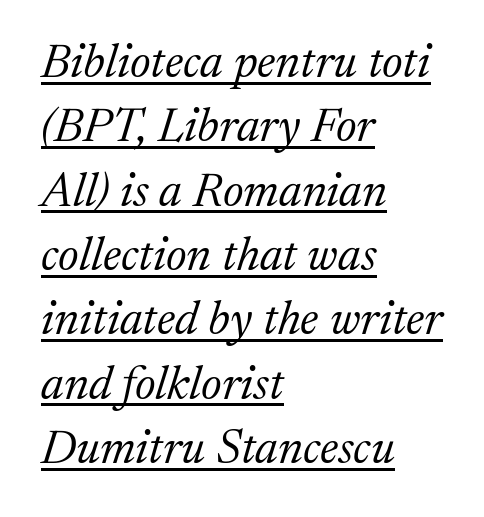
{"serif": "yes", "italic": "yes", "lean": "right", "slant_degrees": 17, "bold": "no", "weight": "light", "width": "normal", "stroke_contrast": "medium", "x_height": "medium", "monospaced": "no", "underline": "yes", "align": "left", "line_spacing": "normal", "line_spacing_ratio": 1.34, "letter_spacing": "normal", "letter_spacing_em": 0.0, "glyph_px": 48}
